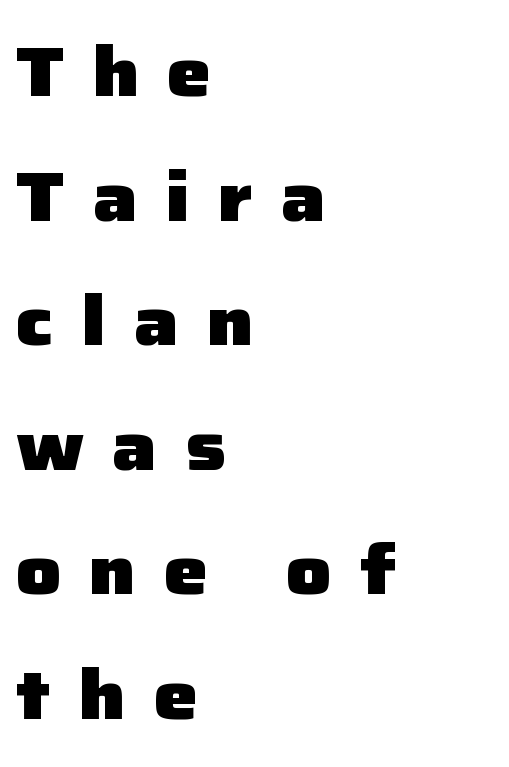
The image shows 70 px heavy sans-serif type, upright; set left-aligned, line spacing 1.78x, unusually wide letter spacing (+0.4 em), not underlined; low stroke contrast and a medium x-height.
